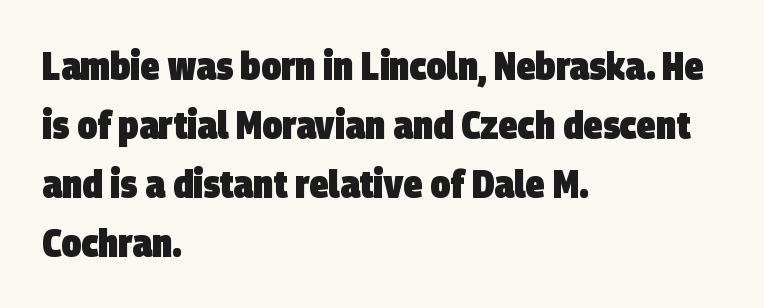
{"serif": "no", "bold": "yes", "weight": "heavy", "width": "condensed", "stroke_contrast": "low", "x_height": "large", "monospaced": "no", "underline": "no", "align": "left", "line_spacing": "normal", "line_spacing_ratio": 1.51, "letter_spacing": "normal", "letter_spacing_em": 0.0, "glyph_px": 39}
